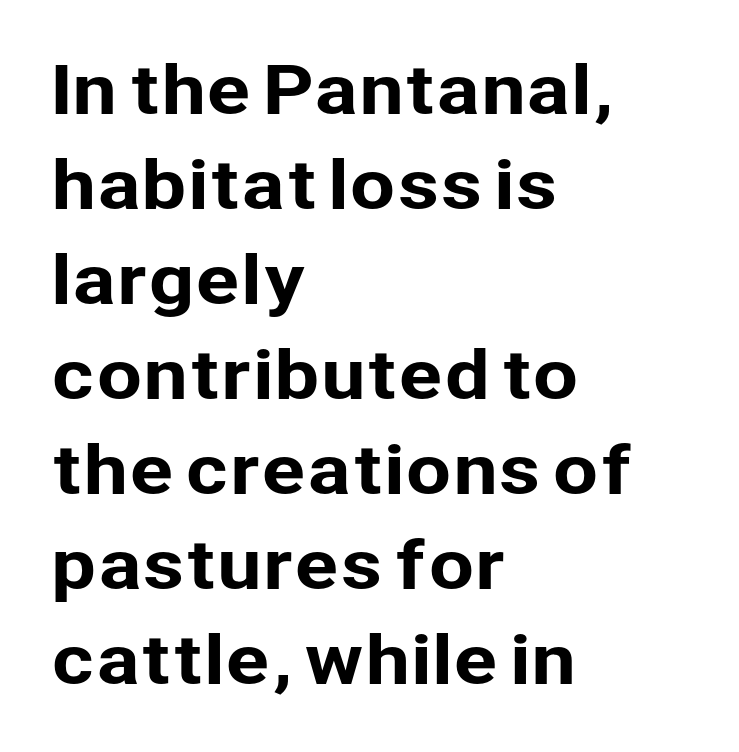
The image shows 66 px sans-serif type, upright; set left-aligned, normal line spacing (1.44x), normal letter spacing, not underlined; low stroke contrast and a medium x-height.
